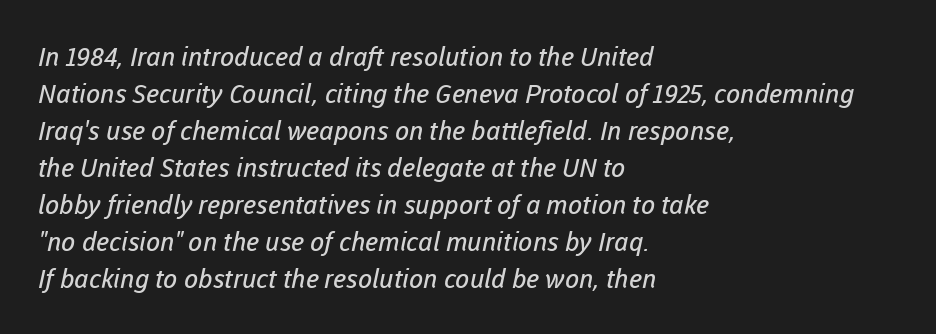
{"bold": "no", "underline": "no", "align": "left", "line_spacing": "normal", "line_spacing_ratio": 1.42, "letter_spacing": "normal", "letter_spacing_em": 0.0, "glyph_px": 26}
